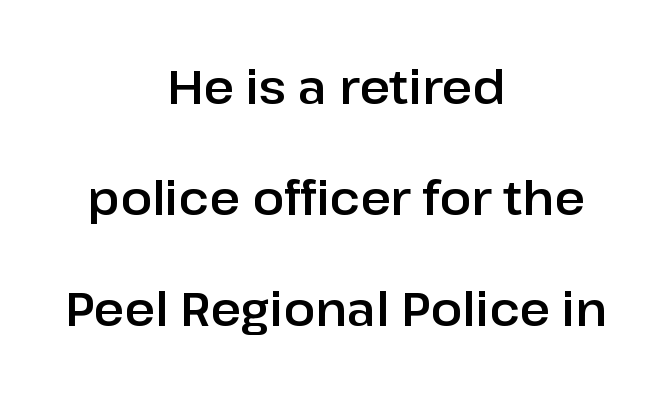
Nothing unusual about the tracking: characters are spaced as the font intends. The passage shown is typed in a proportional face where columns would drift. The strip under each line holds only bare page. Type style note: lacks serifs.
